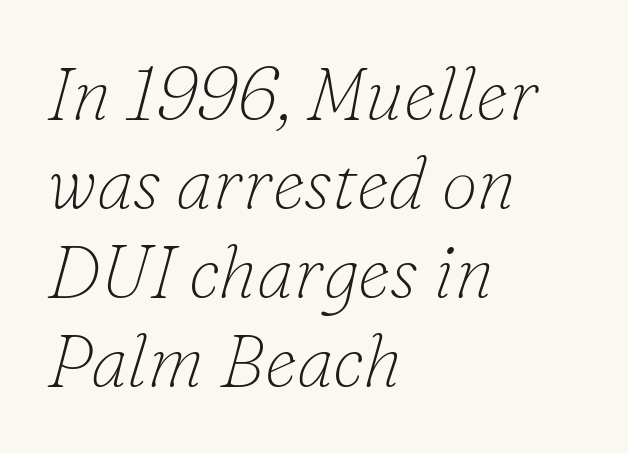
The image shows 73 px thin serif type, italic (leaning right); set left-aligned, line spacing 1.22x, normal letter spacing, not underlined; low stroke contrast and a small x-height.
